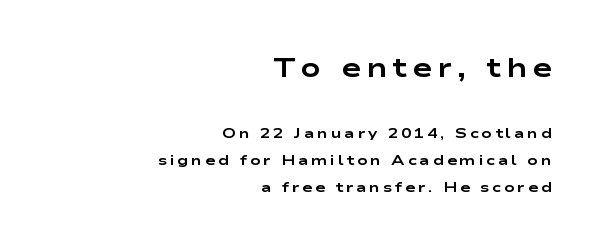
Q: Is the text bold? A: Yes.
Q: Is the text italic (slanted)? A: No, it is upright.
Q: Is the text underlined? A: No.
Q: How is the paragraph aligned? A: Right-aligned.
Q: Is the spacing between lines tight, normal or loose? A: Loose.
Q: Which block of text is set in a larger size, the first (top) or the second (bottom)? A: The first (top) one.
